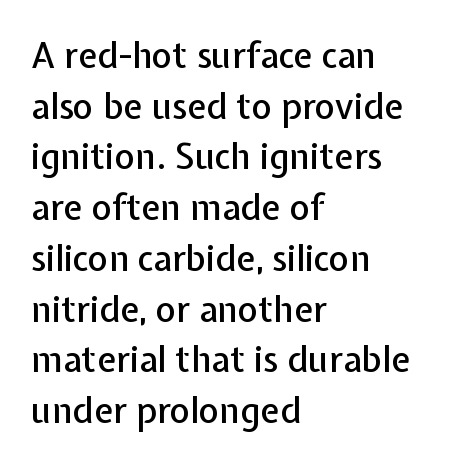
Q: Is the text italic (slanted)? A: No, it is upright.
Q: Is the typeface a serif or a sans-serif typeface? A: Sans-serif.
Q: Is the text underlined? A: No.
Q: How is the paragraph aligned? A: Left-aligned.
Q: Is the spacing between letters normal or unusually wide? A: Normal.
Q: Is the spacing between lines tight, normal or loose? A: Normal.
Q: Width (condensed, normal, or wide)? A: Normal.
Q: Stroke contrast? A: Low.
Q: x-height? A: Medium.
Q: Monospaced? A: No.
